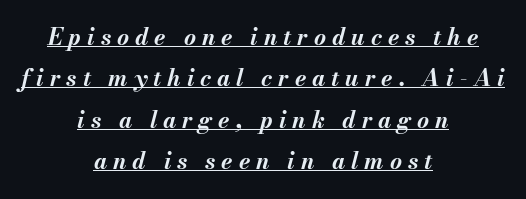
Q: Is the text bold? A: Yes.
Q: Is the text italic (slanted)? A: Yes, it leans right by about 13 degrees.
Q: Is the text underlined? A: Yes.
Q: How is the paragraph aligned? A: Centered.
Q: Is the spacing between letters normal or unusually wide? A: Unusually wide.
